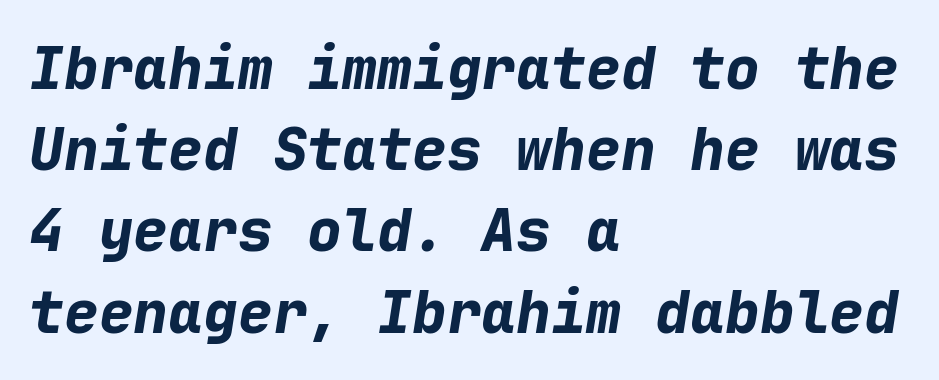
The image shows 58 px bold type, italic (leaning right), monospaced; set left-aligned, normal line spacing (1.4x), normal letter spacing, not underlined; low stroke contrast and a medium x-height.
